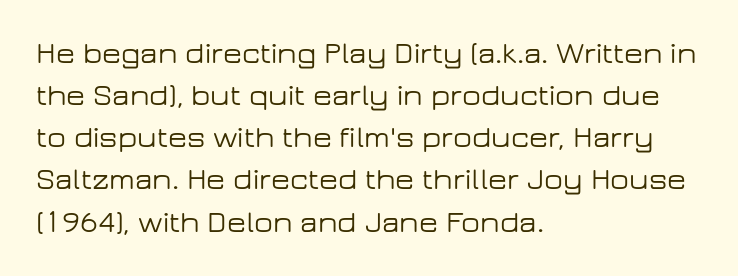
Are there feet on the stems? There aren't — it's a sans. Designer's note — italics off, roman on. In terms of letterspacing, this is plain default setting. A normal amount of white space separates one row of letters from the next.
